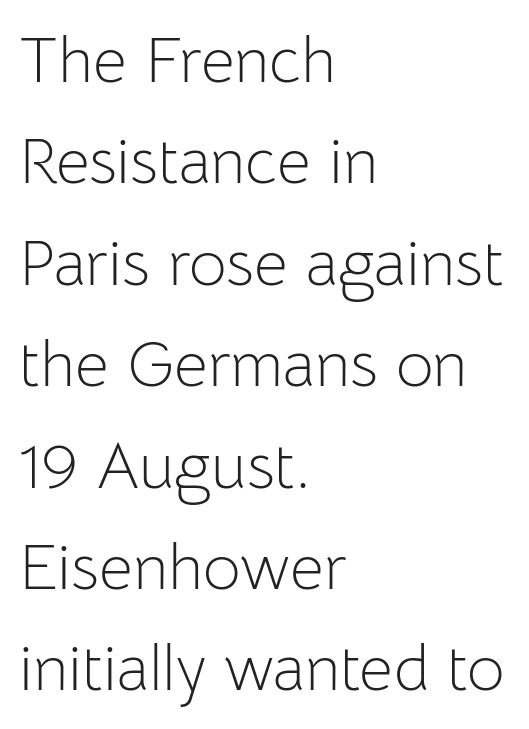
The image shows 65 px light sans-serif type, upright; set left-aligned, normal line spacing (1.56x), normal letter spacing, not underlined; low stroke contrast and a medium x-height.
